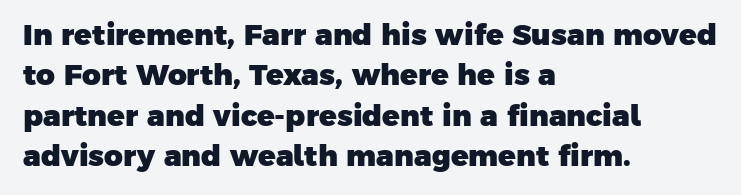
{"serif": "no", "bold": "yes", "weight": "heavy", "width": "normal", "stroke_contrast": "low", "x_height": "medium", "monospaced": "no", "underline": "no", "align": "left", "line_spacing": "normal", "line_spacing_ratio": 1.39, "letter_spacing": "normal", "letter_spacing_em": 0.0, "glyph_px": 29}
